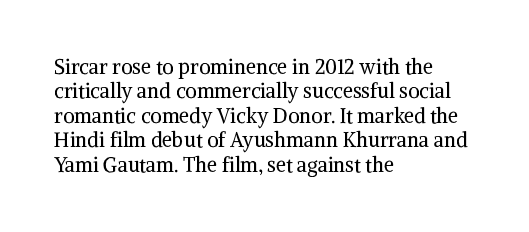
The image shows 20 px text type, upright; set left-aligned, line spacing 1.22x, normal letter spacing, not underlined.
